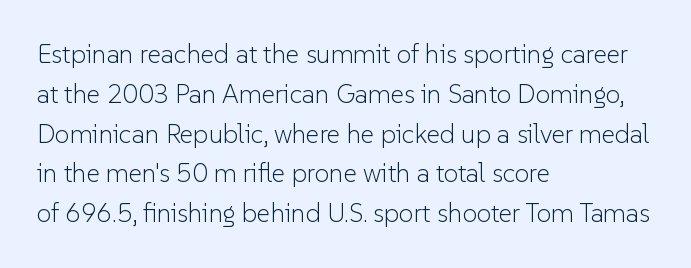
{"italic": "no", "bold": "no", "underline": "no", "align": "left", "line_spacing": "normal", "line_spacing_ratio": 1.53, "letter_spacing": "normal", "letter_spacing_em": 0.0, "glyph_px": 26}
